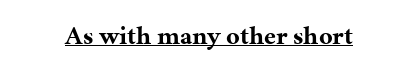
{"italic": "no", "bold": "yes", "underline": "yes", "letter_spacing": "normal", "letter_spacing_em": 0.0, "glyph_px": 26}
